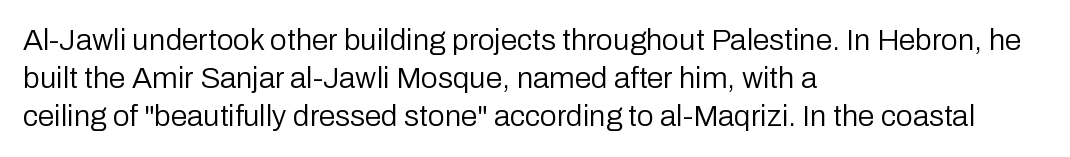
Stems and bowls with no extra thickness — not bold. You could call the tracking neutral — neither tight nor loose. Is this a fixed-width face? No — the glyphs have proportional, varying widths. The font family rendered here belongs to the sans-serif group.
